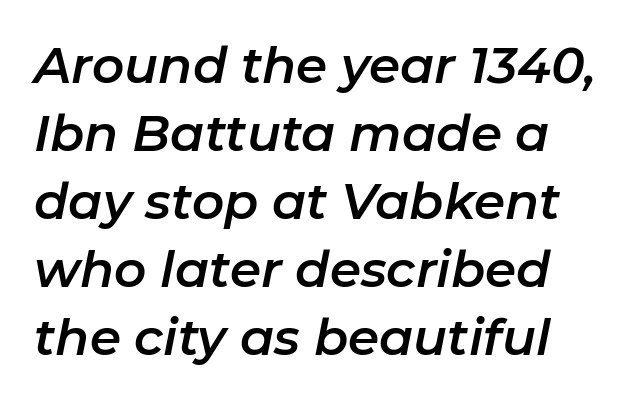
{"italic": "yes", "lean": "right", "slant_degrees": 11, "width": "normal", "stroke_contrast": "low", "x_height": "medium", "monospaced": "no", "underline": "no", "line_spacing": "normal", "line_spacing_ratio": 1.36, "letter_spacing": "normal", "letter_spacing_em": 0.0, "glyph_px": 50}
